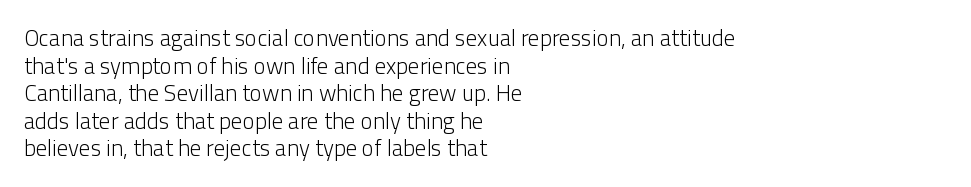
The image shows 23 px text type, upright; set left-aligned, line spacing 1.2x, normal letter spacing, not underlined.
